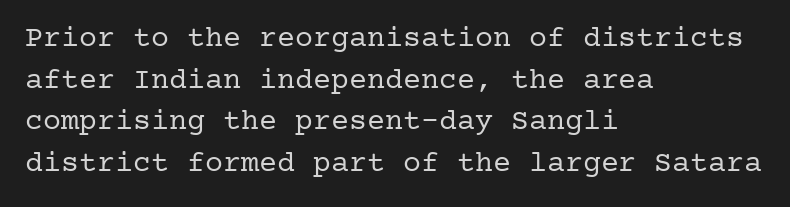
Q: Is the text bold? A: No.
Q: Is the text italic (slanted)? A: No, it is upright.
Q: Is the typeface a serif or a sans-serif typeface? A: Serif.
Q: Is the text underlined? A: No.
Q: How is the paragraph aligned? A: Left-aligned.
Q: Is the spacing between letters normal or unusually wide? A: Normal.
Q: Is the spacing between lines tight, normal or loose? A: Normal.
Q: Width (condensed, normal, or wide)? A: Normal.
Q: Stroke contrast? A: Low.
Q: x-height? A: Medium.
